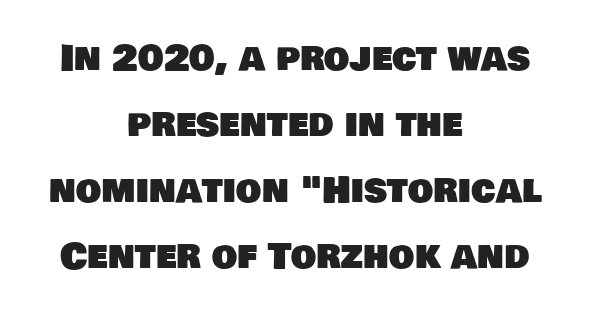
The image shows 36 px sans-serif type; set centered, line spacing 1.83x, normal letter spacing, not underlined; low stroke contrast and a large x-height.
